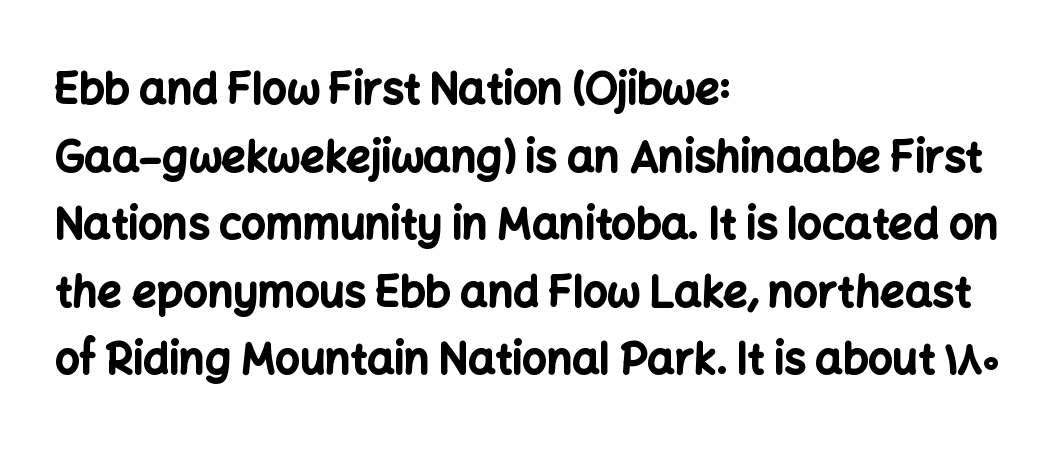
Q: Is the text bold? A: Yes.
Q: Is the text italic (slanted)? A: No, it is upright.
Q: Is the typeface a serif or a sans-serif typeface? A: Sans-serif.
Q: Is the text underlined? A: No.
Q: How is the paragraph aligned? A: Left-aligned.
Q: Is the spacing between letters normal or unusually wide? A: Normal.
Q: Is the spacing between lines tight, normal or loose? A: Normal.
Q: Width (condensed, normal, or wide)? A: Normal.
Q: Stroke contrast? A: Low.
Q: x-height? A: Medium.
Q: Monospaced? A: No.
